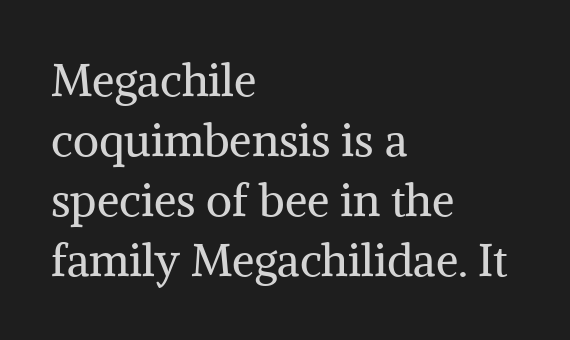
{"serif": "yes", "italic": "no", "bold": "no", "weight": "regular", "width": "normal", "stroke_contrast": "medium", "x_height": "medium", "monospaced": "no", "underline": "no", "align": "left", "line_spacing": "normal", "line_spacing_ratio": 1.33, "letter_spacing": "normal", "letter_spacing_em": 0.0, "glyph_px": 45}
